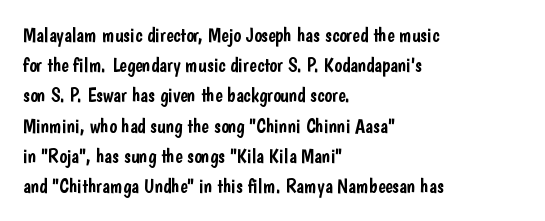
{"italic": "no", "underline": "no", "align": "left", "line_spacing": "normal", "line_spacing_ratio": 1.51, "letter_spacing": "normal", "letter_spacing_em": 0.0, "glyph_px": 20}
